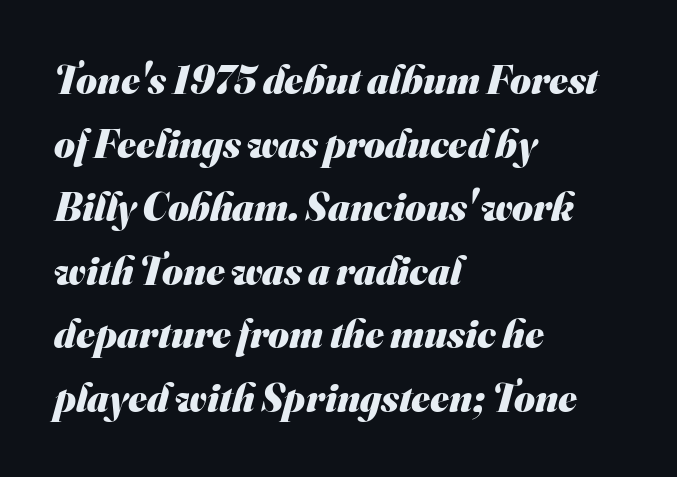
A classic flush-left, rag-right setting is used for this passage. The letters advance in unequal steps, a hallmark of proportional type. Summary of vertical rhythm: regular, with standard interline spacing. The font family rendered here belongs to the sans-serif group. Weight check: bold — yes, fully. Decoration check: the copy has no underline.
